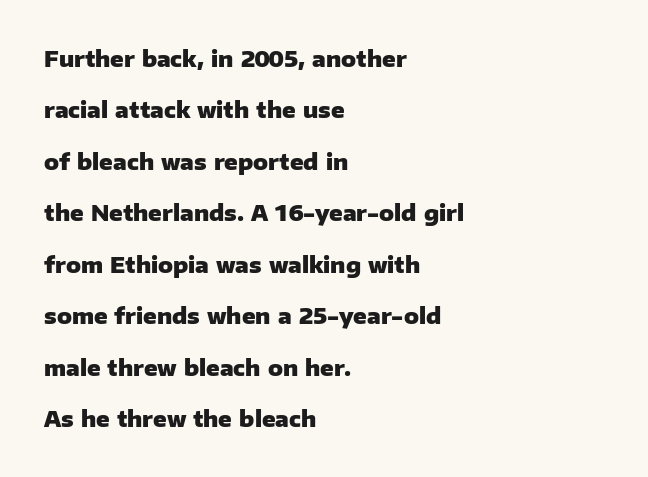
The letters stand upright; this is a roman face. Letter spacing: default. In terms of weight, the rendering is a true, heavy bold. The lines are quadded left. The block of text is sparse from top to bottom, with ample space between rows. Just letters on the line, the space beneath them empty.
